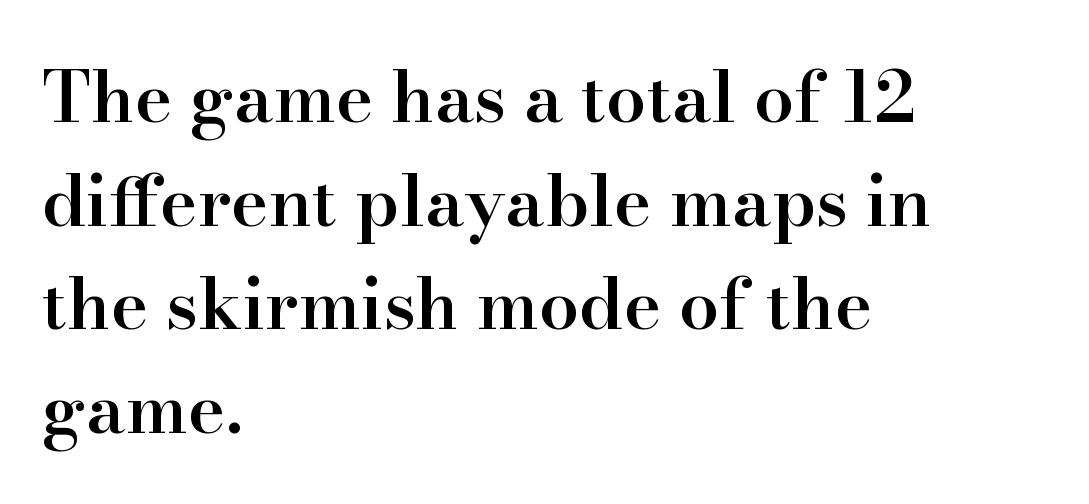
{"serif": "yes", "italic": "no", "bold": "semi", "weight": "semibold", "width": "normal", "stroke_contrast": "high", "x_height": "small", "monospaced": "no", "underline": "no", "align": "left", "line_spacing": "normal", "line_spacing_ratio": 1.46, "letter_spacing": "normal", "letter_spacing_em": 0.0, "glyph_px": 71}
